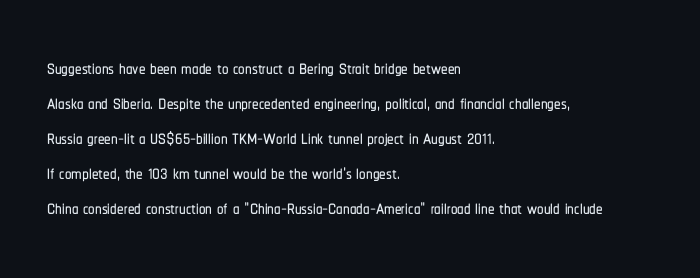
Q: Is the text italic (slanted)? A: No, it is upright.
Q: Is the text underlined? A: No.
Q: How is the paragraph aligned? A: Left-aligned.
Q: Is the spacing between letters normal or unusually wide? A: Normal.
Q: Is the spacing between lines tight, normal or loose? A: Normal.
